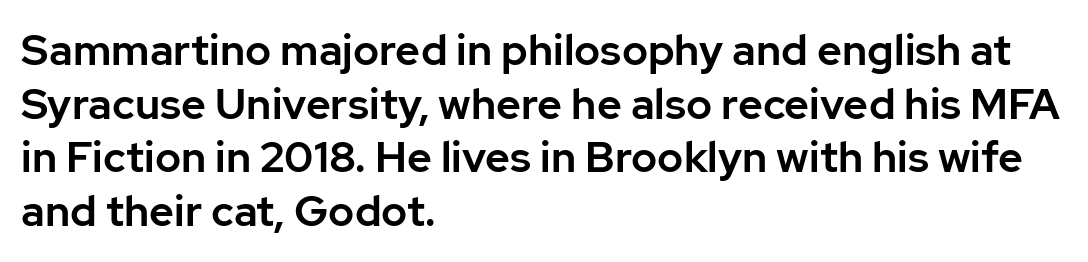
{"serif": "no", "italic": "no", "width": "normal", "stroke_contrast": "low", "x_height": "medium", "monospaced": "no", "underline": "no", "align": "left", "line_spacing": "normal", "line_spacing_ratio": 1.25, "letter_spacing": "normal", "letter_spacing_em": 0.0, "glyph_px": 43}
